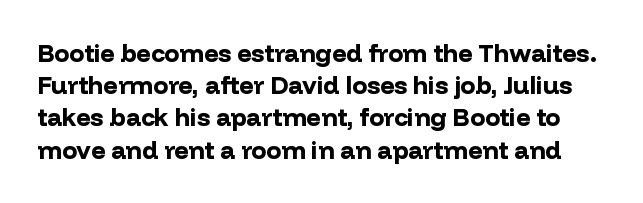
Q: Is the text bold? A: Yes.
Q: Is the text italic (slanted)? A: No, it is upright.
Q: Is the text underlined? A: No.
Q: Is the spacing between letters normal or unusually wide? A: Normal.
Q: Is the spacing between lines tight, normal or loose? A: Normal.
